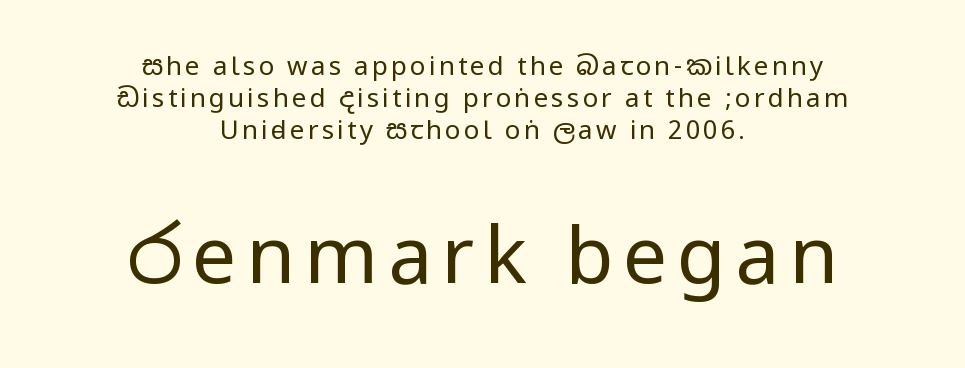
{"serif": "no", "italic": "no", "bold": "no", "weight": "regular", "width": "condensed", "stroke_contrast": "low", "underline": "no", "align": "center", "line_spacing_ratio": 1.23, "larger_block": "second", "size_ratio": 3.04, "glyph_px": 79}
